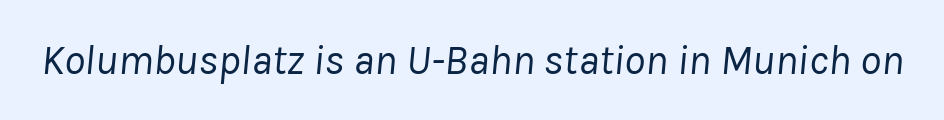
The text carries the slant typical of an italic or oblique font. The specimen omits any rule beneath the text block's lines. Here the designer chose a conventional face with non-uniform glyph widths. Heaviness? Minimal to ordinary, like unemphasized prose.
